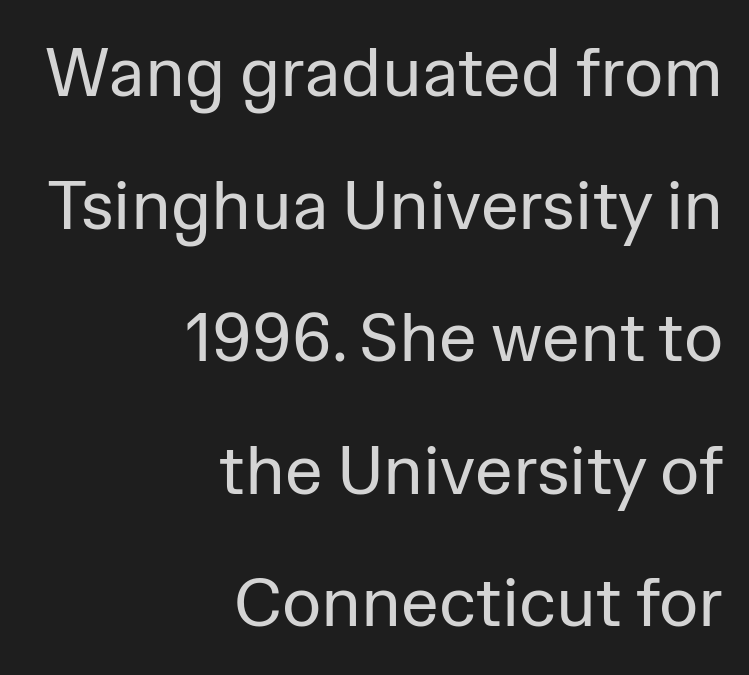
Q: Is the text bold? A: No.
Q: Is the text italic (slanted)? A: No, it is upright.
Q: Is the typeface a serif or a sans-serif typeface? A: Sans-serif.
Q: Is the text underlined? A: No.
Q: How is the paragraph aligned? A: Right-aligned.
Q: Is the spacing between letters normal or unusually wide? A: Normal.
Q: Is the spacing between lines tight, normal or loose? A: Loose.
Q: Width (condensed, normal, or wide)? A: Normal.
Q: Stroke contrast? A: Low.
Q: x-height? A: Medium.
Q: Monospaced? A: No.
